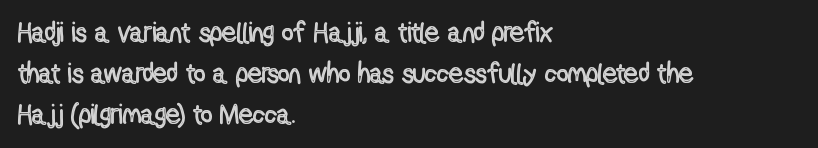
Q: Is the text italic (slanted)? A: No, it is upright.
Q: Is the text underlined? A: No.
Q: How is the paragraph aligned? A: Left-aligned.
Q: Is the spacing between letters normal or unusually wide? A: Normal.
Q: Is the spacing between lines tight, normal or loose? A: Normal.
Q: Width (condensed, normal, or wide)? A: Condensed.
Q: x-height? A: Medium.
Q: Monospaced? A: No.
